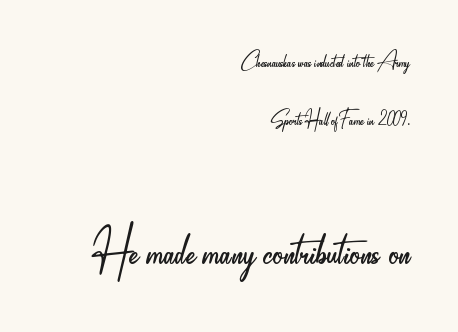
{"serif": "no", "bold": "no", "weight": "light", "width": "condensed", "stroke_contrast": "low", "x_height": "small", "monospaced": "no", "underline": "no", "align": "right", "line_spacing": "loose", "line_spacing_ratio": 2.22, "letter_spacing": "normal", "letter_spacing_em": 0.0, "larger_block": "second", "size_ratio": 2.54, "glyph_px": 66}
